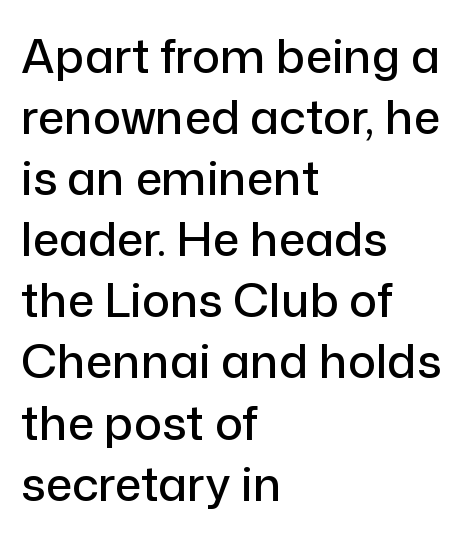
Q: Is the text italic (slanted)? A: No, it is upright.
Q: Is the typeface a serif or a sans-serif typeface? A: Sans-serif.
Q: Is the text underlined? A: No.
Q: How is the paragraph aligned? A: Left-aligned.
Q: Is the spacing between letters normal or unusually wide? A: Normal.
Q: Is the spacing between lines tight, normal or loose? A: Normal.
Q: Width (condensed, normal, or wide)? A: Normal.
Q: Stroke contrast? A: Low.
Q: x-height? A: Medium.
Q: Monospaced? A: No.
